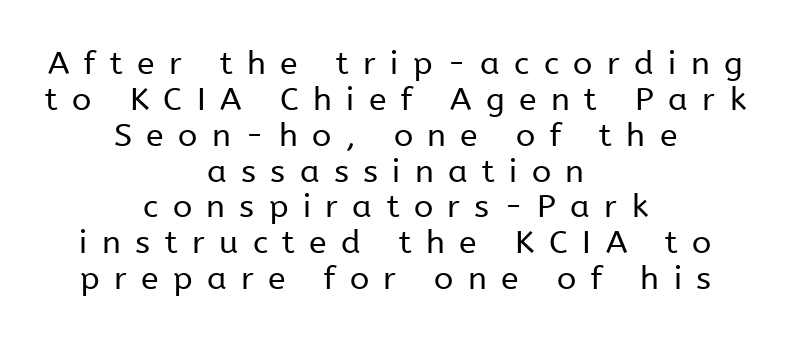
The image shows 32 px regular-weight sans-serif type, upright; set centered, tight line spacing (1.12x), unusually wide letter spacing (+0.45 em), not underlined; low stroke contrast and a medium x-height.
